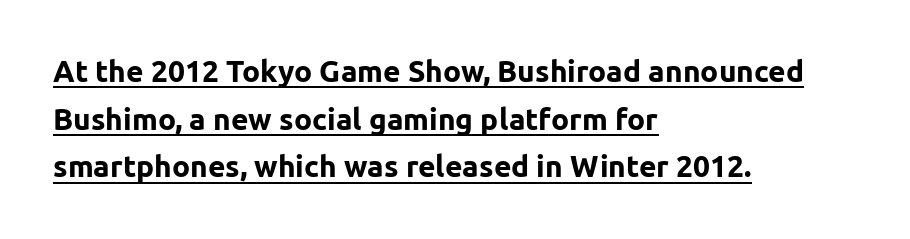
The image shows 30 px bold sans-serif type, upright; set left-aligned, normal line spacing (1.59x), normal letter spacing, underlined; low stroke contrast and a medium x-height.
